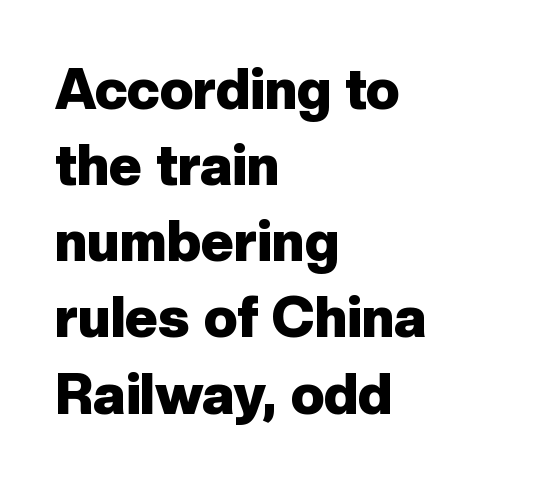
{"serif": "no", "italic": "no", "bold": "yes", "weight": "heavy", "width": "normal", "stroke_contrast": "low", "x_height": "medium", "monospaced": "no", "underline": "no", "align": "left", "line_spacing": "normal", "line_spacing_ratio": 1.36, "letter_spacing": "normal", "letter_spacing_em": 0.0, "glyph_px": 56}
